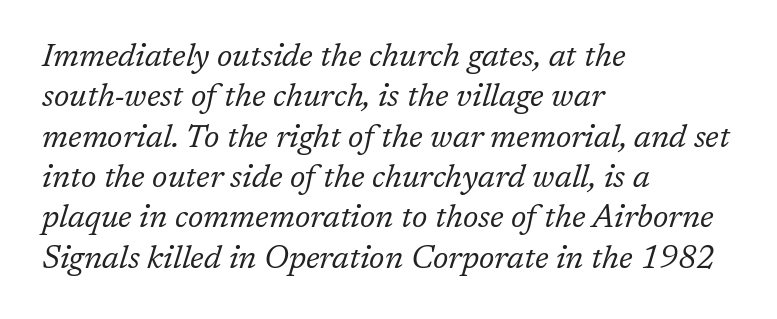
The block of text has a typical density, with ordinary space between rows. Is the stroke heavy? The answer is a plain regular-or-lighter. No extra tracking has been applied to these lines. Small tapered or slab feet sit at the stroke ends, so this counts as serif. Each letter keeps its own natural width here, so spacing adapts to shape. Has an underline been added? It has not.
